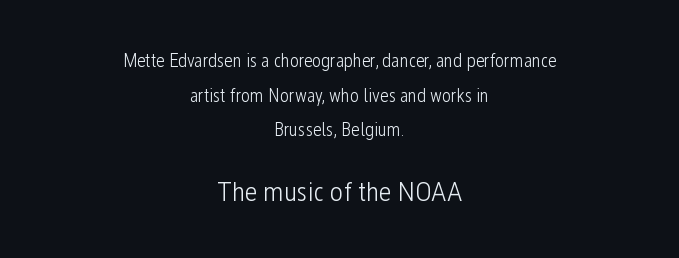
{"serif": "no", "italic": "no", "bold": "no", "weight": "light", "width": "condensed", "stroke_contrast": "low", "x_height": "medium", "monospaced": "no", "underline": "no", "align": "center", "line_spacing_ratio": 1.82, "letter_spacing": "normal", "letter_spacing_em": 0.0, "larger_block": "second", "size_ratio": 1.47, "glyph_px": 28}
